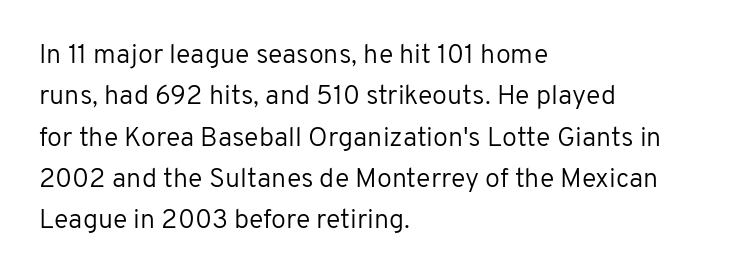
The image shows 27 px text type, upright; set left-aligned, normal line spacing (1.53x), normal letter spacing, not underlined.
